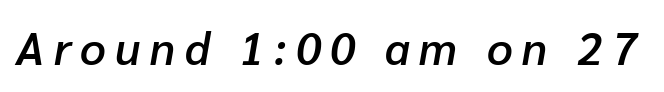
The image shows 45 px semibold type, italic (leaning right); set unusually wide letter spacing (+0.21 em), not underlined; low stroke contrast and a medium x-height.
